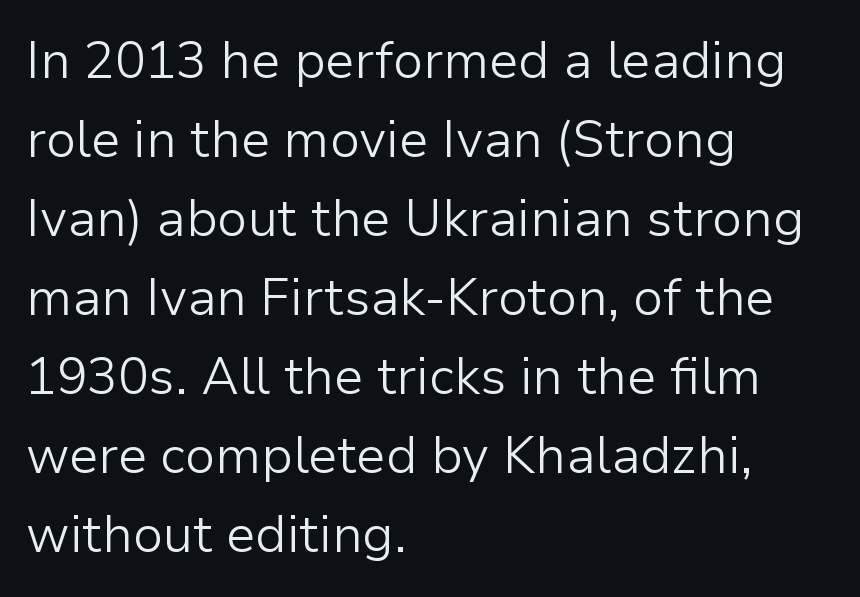
The letters advance in unequal steps, a hallmark of proportional type. Evenly set lines give the paragraph a standard silhouette. To sum up the face: it is a sans, with no serifs. Any mark beneath the type? The region is blank. The typesetter chose a ragged-right arrangement here. In terms of posture, this sample is upright.
